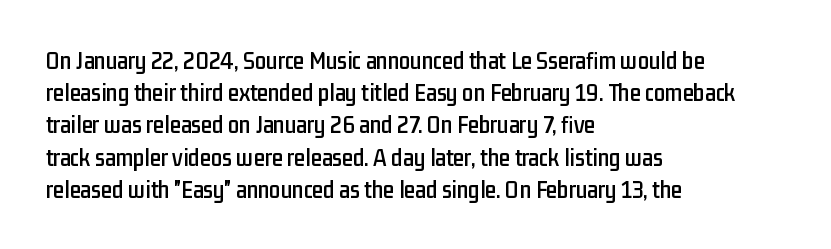
No italicization has been applied; the sample stays upright. This sample uses plain, unmodified letter spacing. Decoration check: the copy has no underline. The typesetter chose a ragged-right arrangement here. Interline gaps are of average width in this sample.
